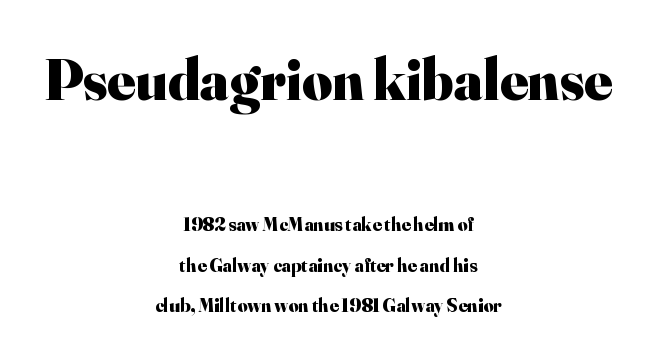
The image shows 58 px heavy serif type, upright; set centered, loose line spacing (2.12x), normal letter spacing, not underlined; the first (top) block is 3.05x larger; high stroke contrast and a small x-height.
